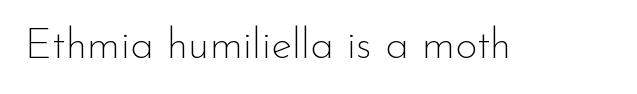
Here the designer chose a conventional face with non-uniform glyph widths. Honestly, there is no underline to notice here at all. Tracking here is standard; glyphs follow each other at the usual distance. Is the stroke heavy? The answer is a plain regular-or-lighter. The rendering shows plain stroke endings on the letterforms — a sans-serif design.
